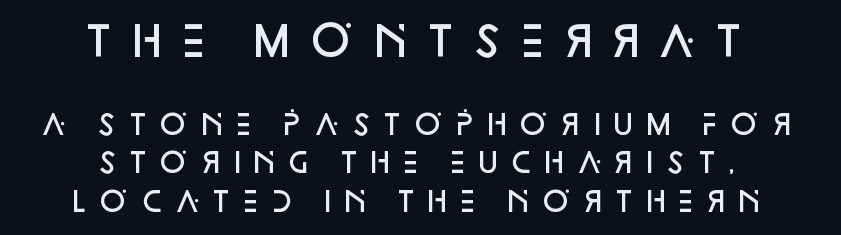
{"serif": "no", "italic": "no", "bold": "semi", "weight": "semibold", "width": "normal", "stroke_contrast": "low", "x_height": "large", "monospaced": "no", "underline": "no", "align": "center", "line_spacing": "normal", "line_spacing_ratio": 1.42, "letter_spacing": "wide", "letter_spacing_em": 0.23, "larger_block": "first", "size_ratio": 1.52, "glyph_px": 41}
